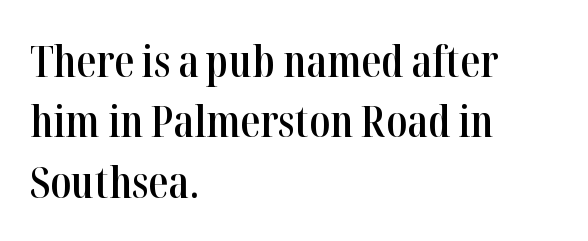
Q: Is the text bold? A: Semi-bold.
Q: Is the text italic (slanted)? A: No, it is upright.
Q: Is the typeface a serif or a sans-serif typeface? A: Serif.
Q: Is the text underlined? A: No.
Q: How is the paragraph aligned? A: Left-aligned.
Q: Is the spacing between letters normal or unusually wide? A: Normal.
Q: Is the spacing between lines tight, normal or loose? A: Normal.
Q: Width (condensed, normal, or wide)? A: Condensed.
Q: Stroke contrast? A: High.
Q: x-height? A: Medium.
Q: Monospaced? A: No.
